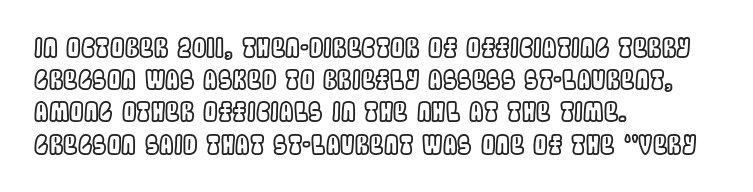
You could call the tracking neutral — neither tight nor loose. Posture: upright roman. Which margin do the lines hug? The left one — the right edge is uneven. Decoration check: the copy has no underline.
